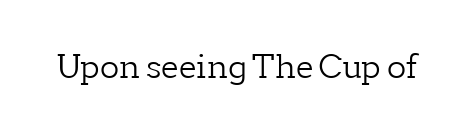
{"serif": "yes", "italic": "no", "bold": "no", "weight": "light", "width": "normal", "stroke_contrast": "low", "x_height": "medium", "monospaced": "no", "underline": "no", "letter_spacing": "normal", "letter_spacing_em": 0.0, "glyph_px": 32}
